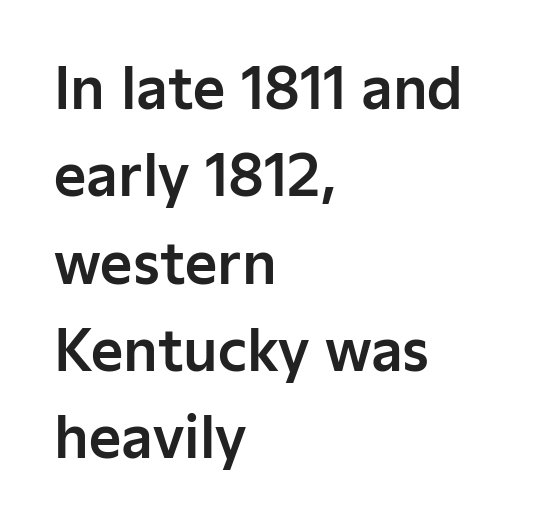
Q: Is the text italic (slanted)? A: No, it is upright.
Q: Is the typeface a serif or a sans-serif typeface? A: Sans-serif.
Q: Is the text underlined? A: No.
Q: How is the paragraph aligned? A: Left-aligned.
Q: Is the spacing between letters normal or unusually wide? A: Normal.
Q: Is the spacing between lines tight, normal or loose? A: Normal.
Q: Width (condensed, normal, or wide)? A: Normal.
Q: Stroke contrast? A: Low.
Q: x-height? A: Medium.
Q: Monospaced? A: No.
